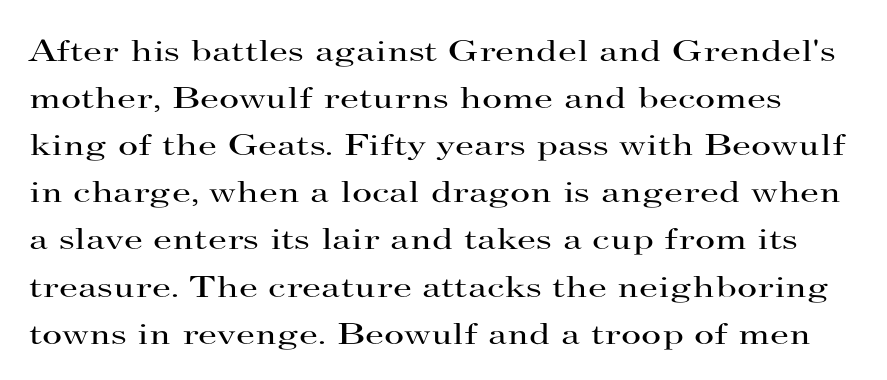
{"serif": "yes", "italic": "no", "bold": "no", "weight": "regular", "width": "wide", "stroke_contrast": "high", "x_height": "small", "monospaced": "no", "underline": "no", "line_spacing": "normal", "line_spacing_ratio": 1.52, "letter_spacing": "normal", "letter_spacing_em": 0.0, "glyph_px": 31}
